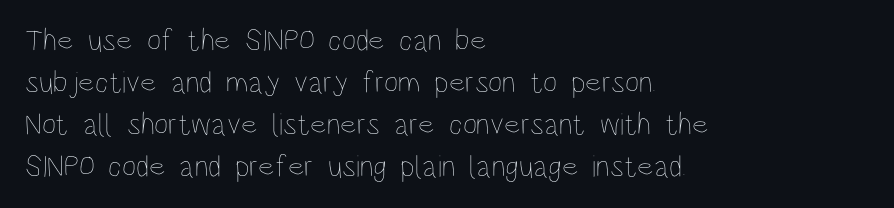
Q: Is the text bold? A: No.
Q: Is the text italic (slanted)? A: No, it is upright.
Q: Is the text underlined? A: No.
Q: How is the paragraph aligned? A: Left-aligned.
Q: Is the spacing between letters normal or unusually wide? A: Normal.
Q: Is the spacing between lines tight, normal or loose? A: Normal.
Q: Width (condensed, normal, or wide)? A: Condensed.
Q: Stroke contrast? A: Low.
Q: x-height? A: Large.
Q: Monospaced? A: No.
